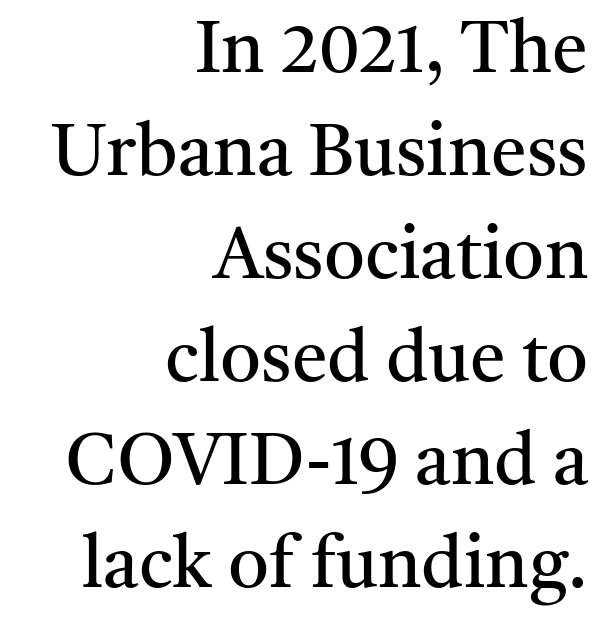
Q: Is the text bold? A: No.
Q: Is the text italic (slanted)? A: No, it is upright.
Q: Is the typeface a serif or a sans-serif typeface? A: Serif.
Q: Is the text underlined? A: No.
Q: How is the paragraph aligned? A: Right-aligned.
Q: Is the spacing between letters normal or unusually wide? A: Normal.
Q: Is the spacing between lines tight, normal or loose? A: Normal.
Q: Width (condensed, normal, or wide)? A: Normal.
Q: Stroke contrast? A: Medium.
Q: x-height? A: Medium.
Q: Monospaced? A: No.
